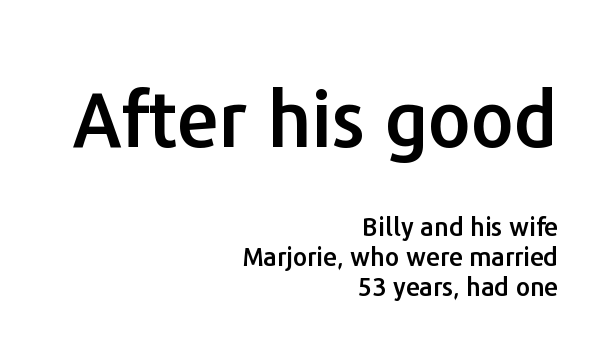
Tracking value appears to be zero — textbook default spacing. In terms of letterform style, serifs are entirely absent. The passage shown is typed in a proportional face where columns would drift. Character size in the leading block exceeds that of the trailing block. Where is the straight margin? On the right.
